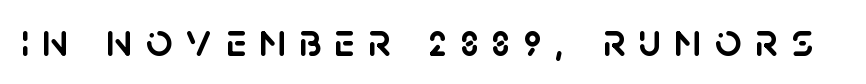
Q: Is the text italic (slanted)? A: No, it is upright.
Q: Is the typeface a serif or a sans-serif typeface? A: Sans-serif.
Q: Is the text underlined? A: No.
Q: Is the spacing between letters normal or unusually wide? A: Unusually wide.
Q: Width (condensed, normal, or wide)? A: Normal.
Q: Stroke contrast? A: Low.
Q: x-height? A: Large.
Q: Monospaced? A: No.
